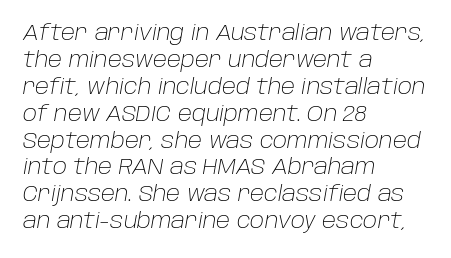
{"italic": "yes", "lean": "right", "slant_degrees": 10, "bold": "no", "underline": "no", "align": "left", "line_spacing": "normal", "line_spacing_ratio": 1.28, "letter_spacing": "normal", "letter_spacing_em": 0.0, "glyph_px": 21}
